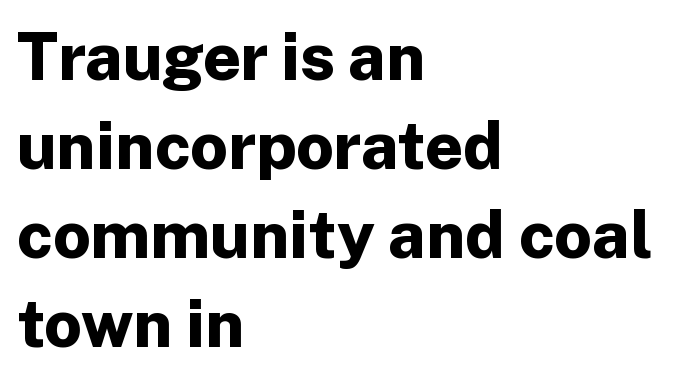
The image shows 66 px bold sans-serif type, upright; set left-aligned, normal line spacing (1.35x), normal letter spacing, not underlined; low stroke contrast and a medium x-height.
